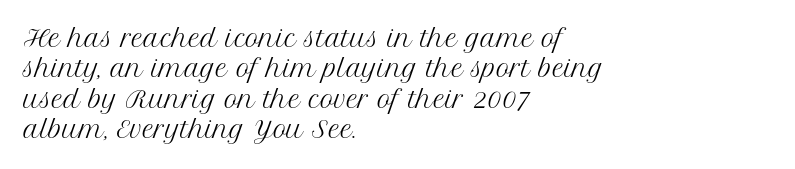
The space directly below the letters is spotless. Caption: standard tracking, unaltered. Vertically, the passage feels balanced, rows spaced as you'd expect.
